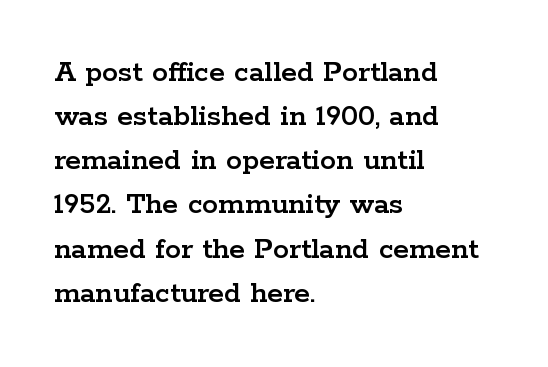
{"serif": "yes", "italic": "no", "width": "wide", "stroke_contrast": "low", "x_height": "medium", "monospaced": "no", "underline": "no", "align": "left", "line_spacing": "normal", "line_spacing_ratio": 1.38, "letter_spacing": "normal", "letter_spacing_em": 0.0, "glyph_px": 32}
